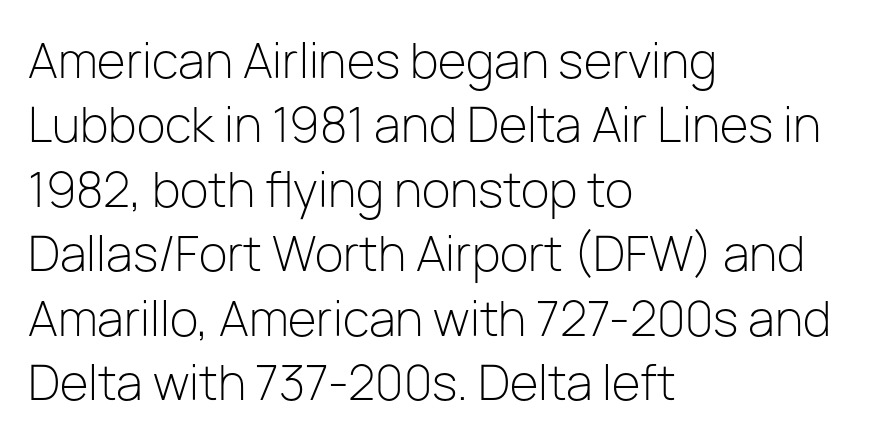
The image shows 47 px light sans-serif type, upright; set left-aligned, normal line spacing (1.37x), normal letter spacing, not underlined; low stroke contrast and a medium x-height.
